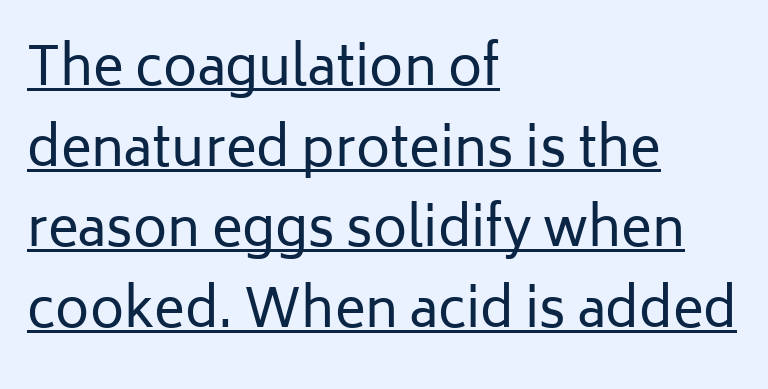
Q: Is the text bold? A: No.
Q: Is the text italic (slanted)? A: No, it is upright.
Q: Is the typeface a serif or a sans-serif typeface? A: Sans-serif.
Q: Is the text underlined? A: Yes.
Q: How is the paragraph aligned? A: Left-aligned.
Q: Is the spacing between letters normal or unusually wide? A: Normal.
Q: Is the spacing between lines tight, normal or loose? A: Normal.
Q: Width (condensed, normal, or wide)? A: Normal.
Q: Stroke contrast? A: Low.
Q: x-height? A: Medium.
Q: Monospaced? A: No.
